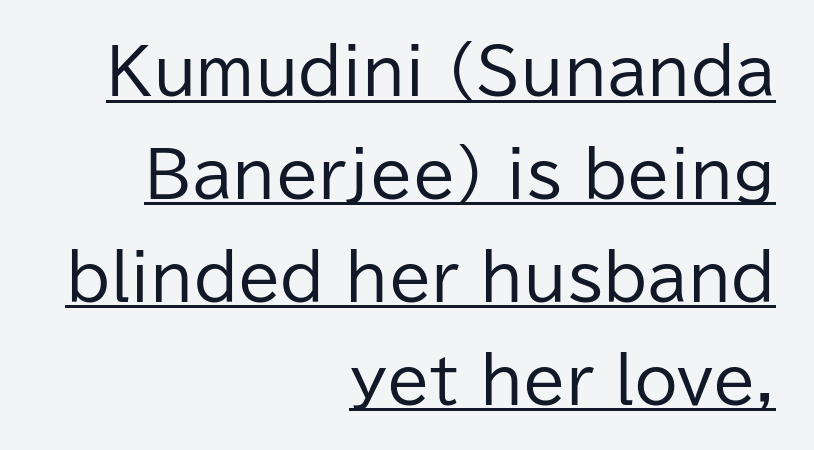
The image shows 62 px regular-weight sans-serif type, upright; set right-aligned, normal line spacing (1.66x), normal letter spacing, underlined; low stroke contrast and a medium x-height.
